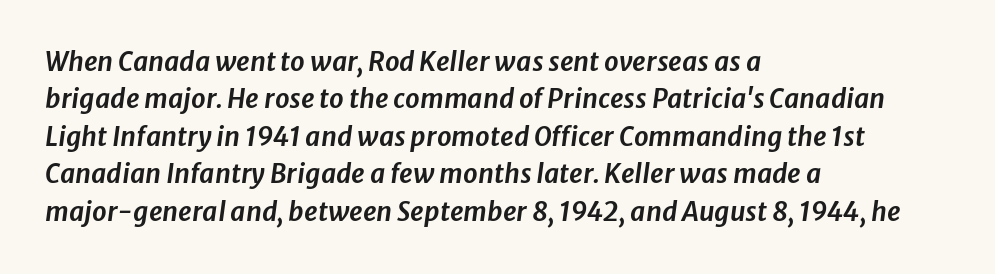
The image shows 26 px text type, italic (leaning right); set left-aligned, normal line spacing (1.44x), normal letter spacing, not underlined.
